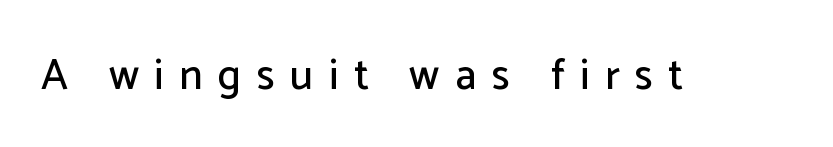
Q: Is the text italic (slanted)? A: No, it is upright.
Q: Is the typeface a serif or a sans-serif typeface? A: Sans-serif.
Q: Is the text underlined? A: No.
Q: Is the spacing between letters normal or unusually wide? A: Unusually wide.
Q: Width (condensed, normal, or wide)? A: Normal.
Q: Stroke contrast? A: Low.
Q: x-height? A: Medium.
Q: Monospaced? A: No.
